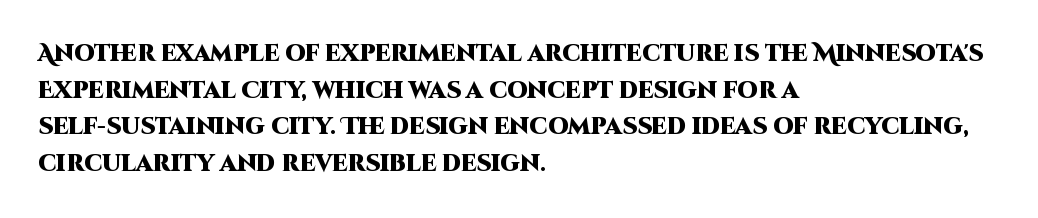
{"italic": "no", "bold": "yes", "underline": "no", "align": "left", "line_spacing": "normal", "line_spacing_ratio": 1.59, "letter_spacing": "normal", "letter_spacing_em": 0.0, "glyph_px": 23}
